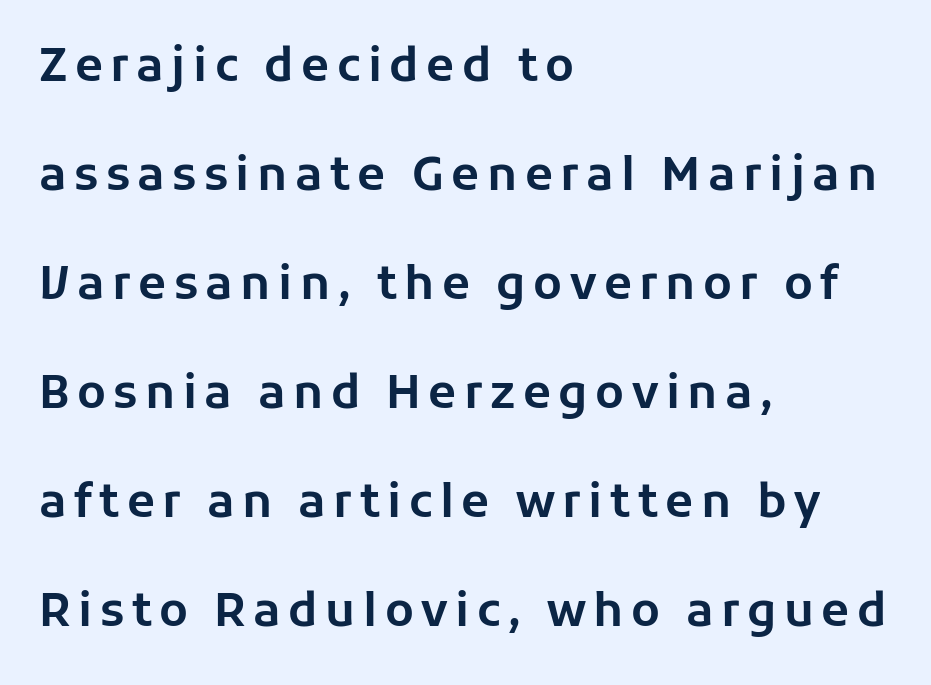
The image shows 46 px sans-serif type, upright; set left-aligned, loose line spacing (2.37x), not underlined; low stroke contrast and a medium x-height.
